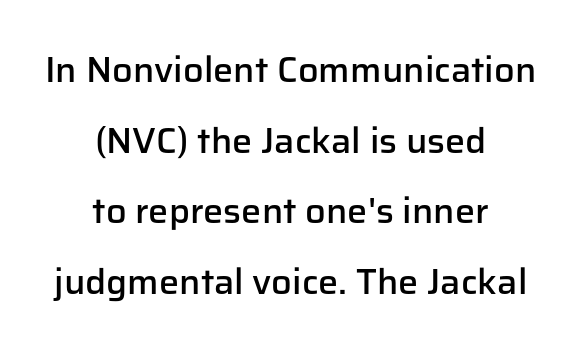
Q: Is the text bold? A: Semi-bold.
Q: Is the text italic (slanted)? A: No, it is upright.
Q: Is the typeface a serif or a sans-serif typeface? A: Sans-serif.
Q: Is the text underlined? A: No.
Q: How is the paragraph aligned? A: Centered.
Q: Is the spacing between letters normal or unusually wide? A: Normal.
Q: Is the spacing between lines tight, normal or loose? A: Loose.
Q: Width (condensed, normal, or wide)? A: Normal.
Q: Stroke contrast? A: Low.
Q: x-height? A: Medium.
Q: Monospaced? A: No.
